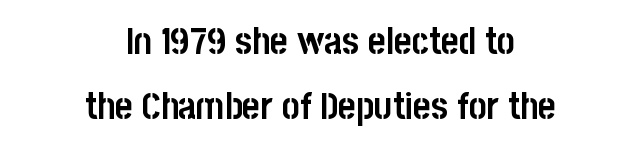
The image shows 38 px semibold, condensed sans-serif type, upright; set centered, normal line spacing (1.7x), normal letter spacing, not underlined; low stroke contrast and a large x-height.
